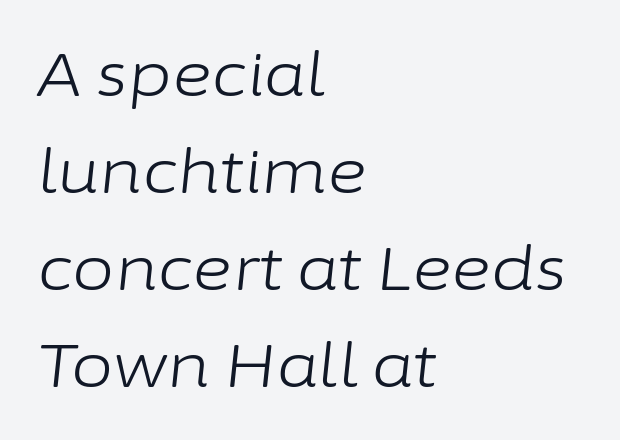
Q: Is the text bold? A: No.
Q: Is the text italic (slanted)? A: Yes, it leans right by about 6 degrees.
Q: Is the text underlined? A: No.
Q: How is the paragraph aligned? A: Left-aligned.
Q: Is the spacing between letters normal or unusually wide? A: Normal.
Q: Is the spacing between lines tight, normal or loose? A: Normal.
Q: Width (condensed, normal, or wide)? A: Normal.
Q: Stroke contrast? A: Low.
Q: x-height? A: Medium.
Q: Monospaced? A: No.
